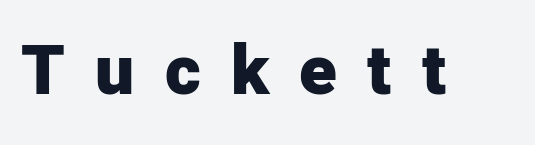
{"serif": "no", "italic": "no", "bold": "yes", "weight": "heavy", "width": "normal", "stroke_contrast": "low", "x_height": "medium", "monospaced": "no", "underline": "no", "letter_spacing": "wide", "letter_spacing_em": 0.44, "glyph_px": 69}
